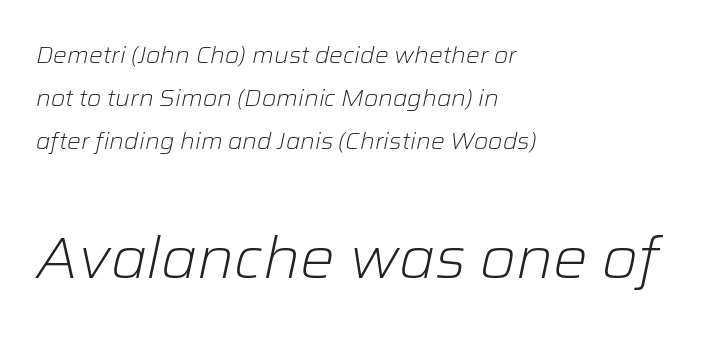
The image shows 58 px light type, italic (leaning right); set left-aligned, line spacing 1.88x, normal letter spacing, not underlined; the second (bottom) block is 2.52x larger; low stroke contrast and a medium x-height.
